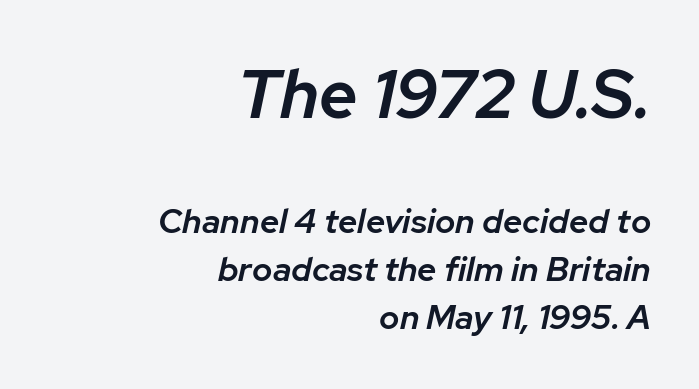
Reading down the column, the eye jumps a familiar distance to each next line. On the weight axis this lands at semibold, roughly 600. Scale decreases going downward across the two blocks. The space directly below the letters is spotless. Character widths vary here, with narrow letters taking less room than wide ones.
